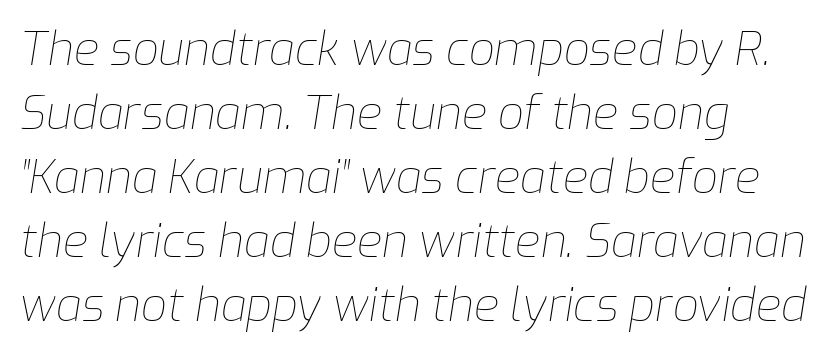
The image shows 46 px thin type, italic (leaning right); set left-aligned, normal line spacing (1.39x), normal letter spacing, not underlined; low stroke contrast and a medium x-height.
